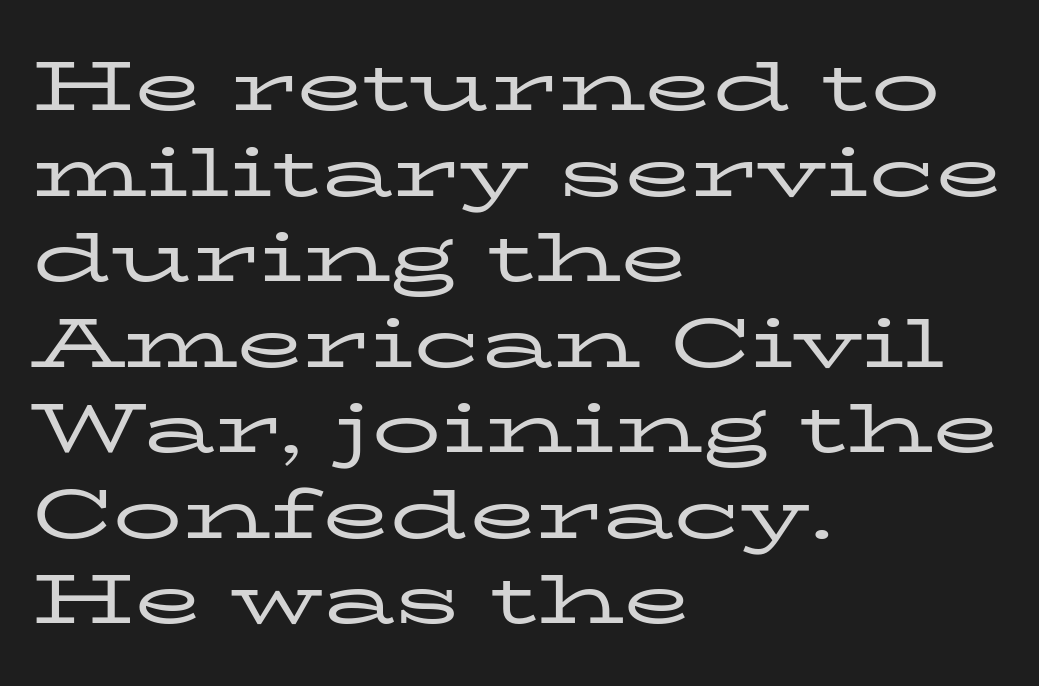
Q: Is the text bold? A: No.
Q: Is the text italic (slanted)? A: No, it is upright.
Q: Is the typeface a serif or a sans-serif typeface? A: Serif.
Q: Is the text underlined? A: No.
Q: How is the paragraph aligned? A: Left-aligned.
Q: Is the spacing between letters normal or unusually wide? A: Normal.
Q: Width (condensed, normal, or wide)? A: Wide.
Q: Stroke contrast? A: Low.
Q: x-height? A: Medium.
Q: Monospaced? A: No.
